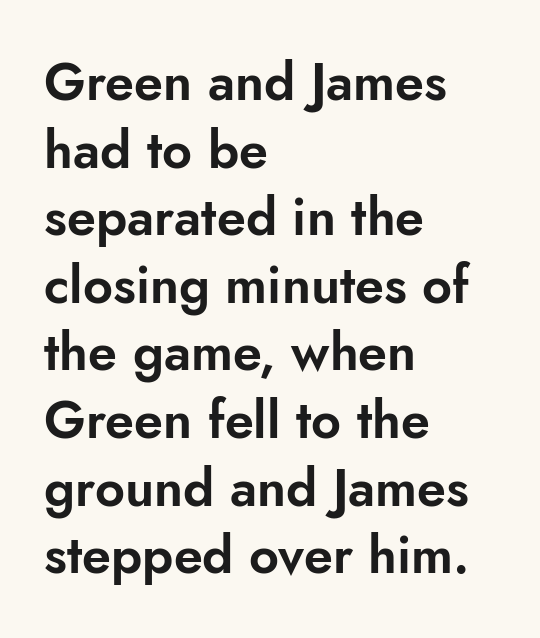
Honestly, the row spacing looks completely unremarkable. Rendered with straight, roman letterforms. Typeset ragged right — the left edge is the straight one. Typographically, this falls in the sans-serif category. The words here are not underlined.
